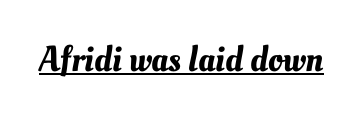
{"width": "normal", "stroke_contrast": "medium", "x_height": "small", "monospaced": "no", "underline": "yes", "letter_spacing": "normal", "letter_spacing_em": 0.0, "glyph_px": 36}
